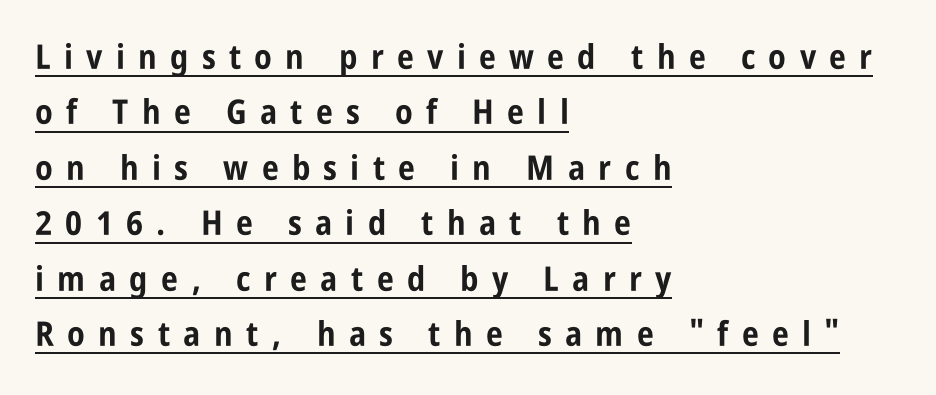
Q: Is the text bold? A: Yes.
Q: Is the text italic (slanted)? A: No, it is upright.
Q: Is the typeface a serif or a sans-serif typeface? A: Sans-serif.
Q: Is the text underlined? A: Yes.
Q: How is the paragraph aligned? A: Left-aligned.
Q: Is the spacing between letters normal or unusually wide? A: Unusually wide.
Q: Is the spacing between lines tight, normal or loose? A: Normal.
Q: Width (condensed, normal, or wide)? A: Condensed.
Q: Stroke contrast? A: Low.
Q: x-height? A: Large.
Q: Monospaced? A: No.
